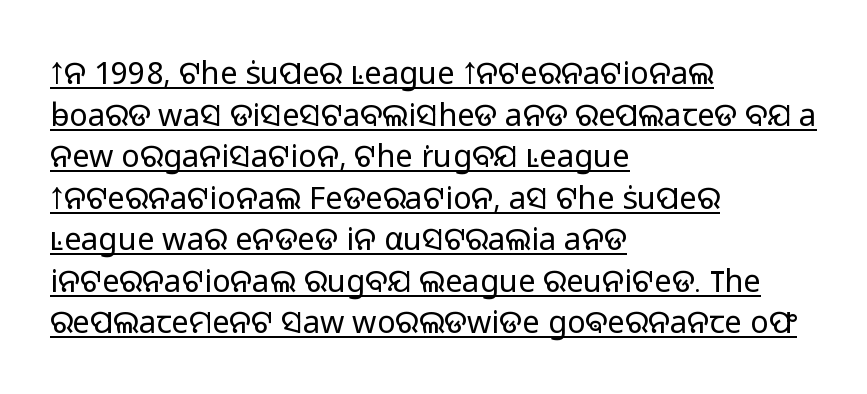
{"serif": "no", "italic": "no", "bold": "no", "weight": "light", "width": "normal", "stroke_contrast": "low", "x_height": "medium", "monospaced": "no", "underline": "yes", "align": "left", "line_spacing": "normal", "line_spacing_ratio": 1.34, "letter_spacing": "normal", "letter_spacing_em": 0.0, "glyph_px": 31}
